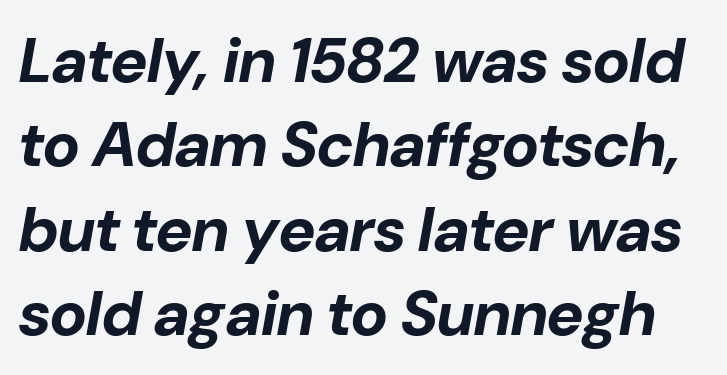
The image shows 63 px bold type, italic (leaning right); set normal line spacing (1.34x), normal letter spacing, not underlined; low stroke contrast and a medium x-height.
